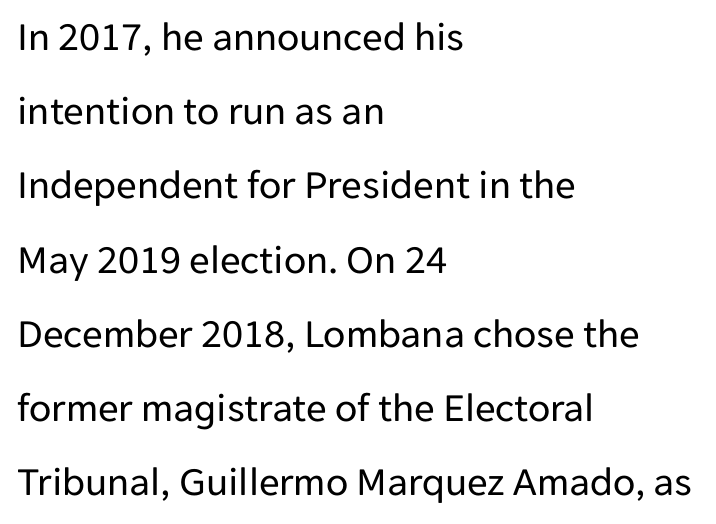
The image shows 41 px regular-weight sans-serif type, upright; set left-aligned, line spacing 1.81x, normal letter spacing, not underlined; low stroke contrast and a medium x-height.
